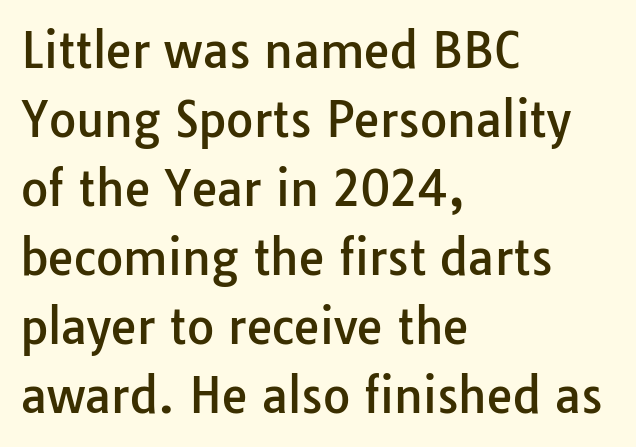
Q: Is the text italic (slanted)? A: No, it is upright.
Q: Is the typeface a serif or a sans-serif typeface? A: Sans-serif.
Q: Is the text underlined? A: No.
Q: How is the paragraph aligned? A: Left-aligned.
Q: Is the spacing between letters normal or unusually wide? A: Normal.
Q: Is the spacing between lines tight, normal or loose? A: Normal.
Q: Width (condensed, normal, or wide)? A: Normal.
Q: Stroke contrast? A: Low.
Q: x-height? A: Medium.
Q: Monospaced? A: No.
